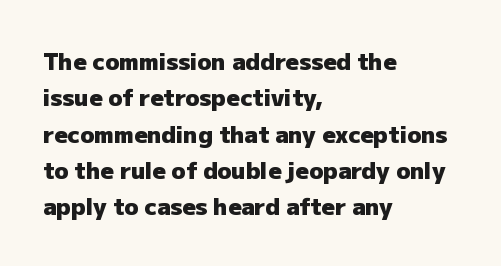
The text block is weighted toward the left margin, trailing off unevenly rightward. These lines carry a lot of weight — the face is fully bold. The letters stand upright; this is a roman face. Each row of text sits above clean, open space. This rendering leaves character spacing at its baseline value.
